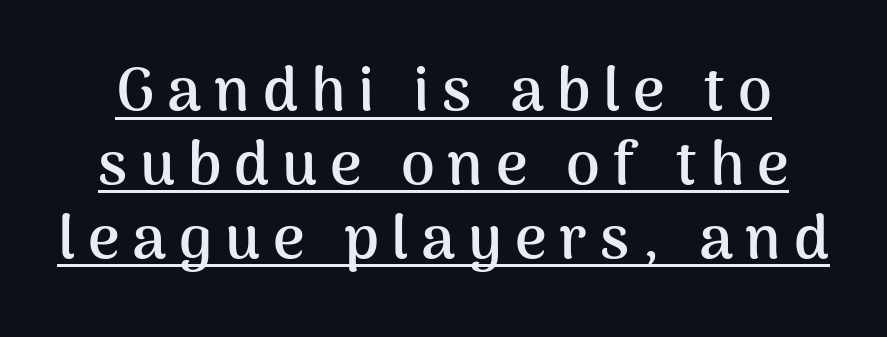
Thick stems and heavy bowls — unmistakably bold. Are there feet on the stems? There aren't — it's a sans. The specimen reads as upright at a glance. You could only call the tracking loose — the letters float apart. The letters advance in unequal steps, a hallmark of proportional type.
